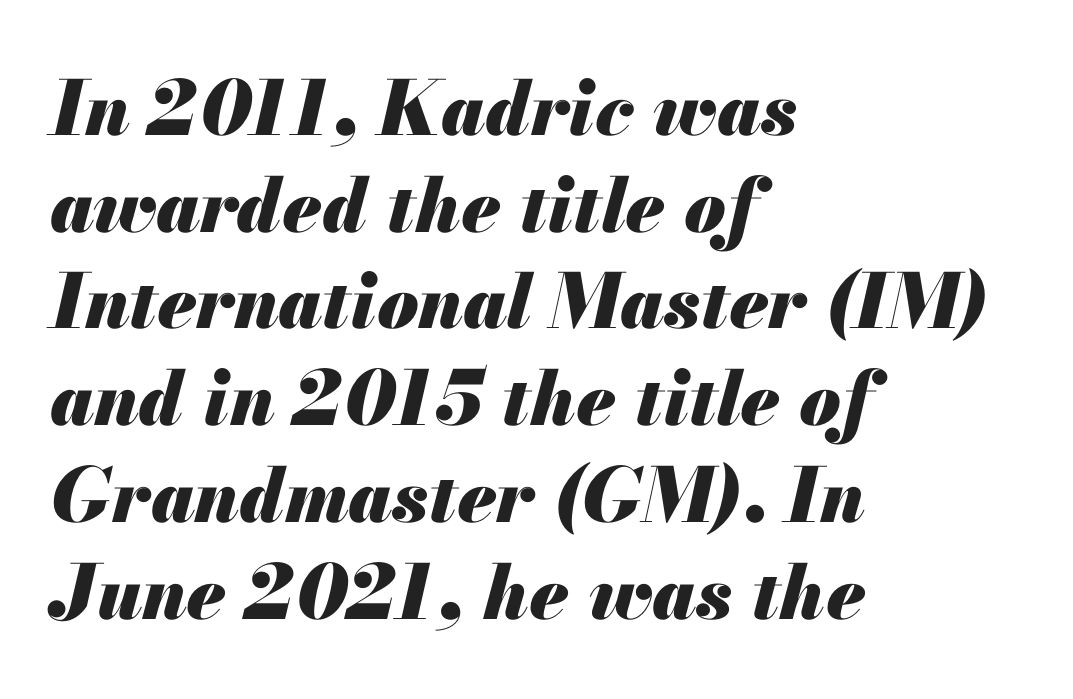
The image shows 75 px heavy type, italic (leaning right); set left-aligned, normal line spacing (1.29x), normal letter spacing, not underlined; medium stroke contrast and a small x-height.
